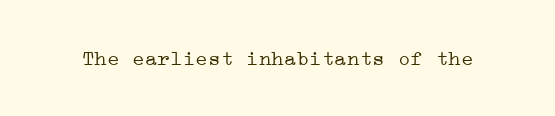
The passage shown is not underscored anywhere. The font's upright variant was chosen for this text. Stems here are at most as thick as an everyday book face. Observe the ordinary spacing: letters are neighbours, not strangers.
